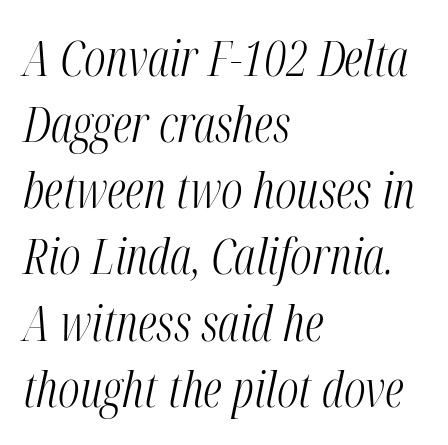
Q: Is the text bold? A: No.
Q: Is the text italic (slanted)? A: Yes, it leans right by about 12 degrees.
Q: Is the text underlined? A: No.
Q: How is the paragraph aligned? A: Left-aligned.
Q: Is the spacing between letters normal or unusually wide? A: Normal.
Q: Is the spacing between lines tight, normal or loose? A: Normal.
Q: Width (condensed, normal, or wide)? A: Condensed.
Q: Stroke contrast? A: Medium.
Q: x-height? A: Medium.
Q: Monospaced? A: No.
